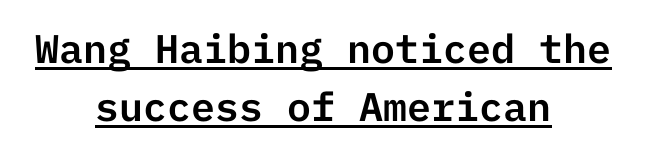
Tall strokes in this sample are plumb rather than angled. Evenly set lines give the paragraph a standard silhouette. The face used here is a sans, in the tradition of grotesques and geometrics. Inter-character spacing is left at the font's built-in metrics. Every word sits above its own underline. Every row of glyphs is offset so its center matches the block's center.
